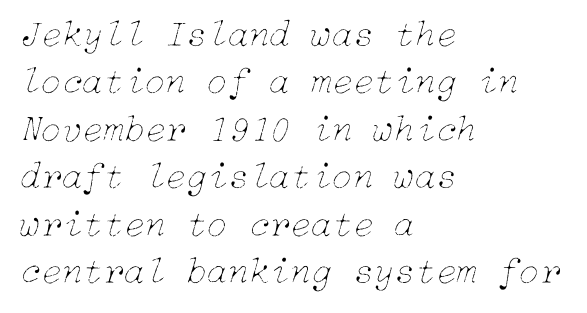
The image shows 38 px thin type, italic (leaning right); set left-aligned, normal line spacing (1.25x), normal letter spacing, not underlined; low stroke contrast and a medium x-height.
